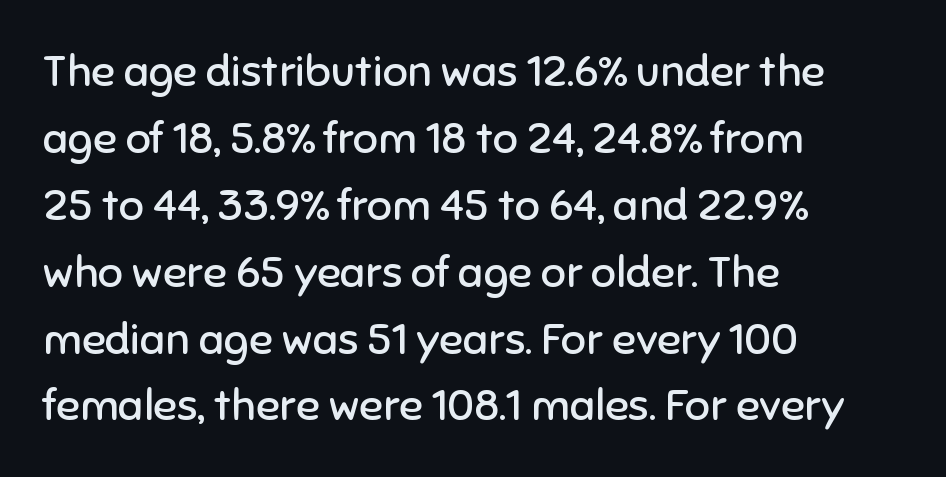
Successive baselines arrive at the customary interval. Nothing heavy about these letters — not bold at all. The rag falls on the right side of this text block. Are there feet on the stems? There aren't — it's a sans. This sample has the flowing, uneven cadence of proportional lettering.
